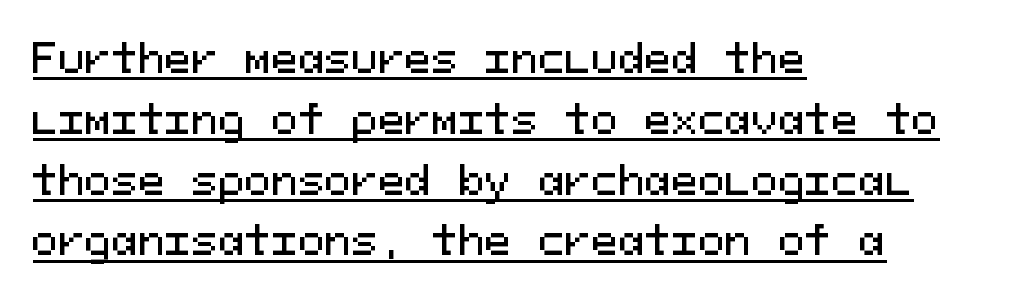
The passage shown has conventional tracking throughout. Letterform terminals end flat and unadorned throughout the passage. These lines stack with their left ends in a neat column. Normally led — the rows are evenly, conventionally spaced. Tall strokes in this sample are plumb rather than angled.
